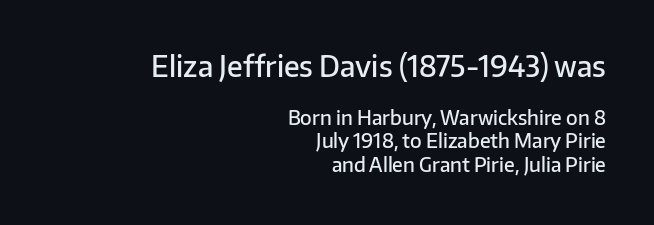
{"serif": "no", "italic": "no", "bold": "semi", "weight": "semibold", "width": "normal", "stroke_contrast": "low", "x_height": "medium", "monospaced": "no", "underline": "no", "align": "right", "line_spacing_ratio": 1.23, "letter_spacing": "normal", "letter_spacing_em": 0.0, "larger_block": "first", "size_ratio": 1.47, "glyph_px": 28}
